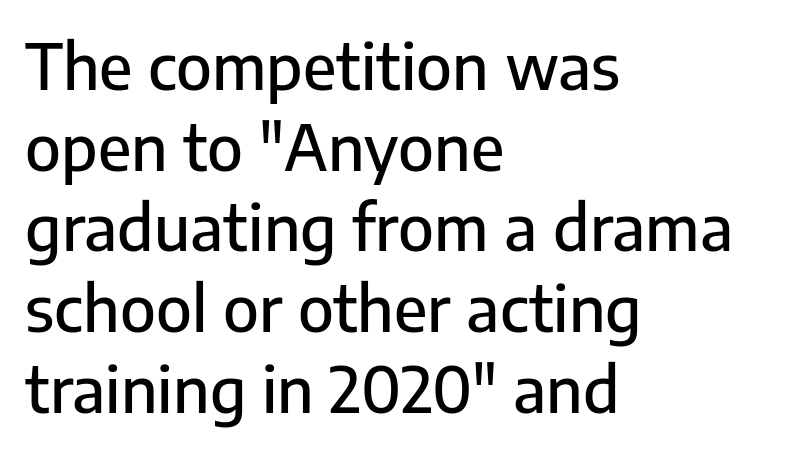
The face used here is proportionally spaced, like ordinary book or web type. These lines are composed in type without serifs. Posture: straight, roman, zero tilt. The lines sit at an ordinary, default distance from one another. This rendering leaves character spacing at its baseline value.
